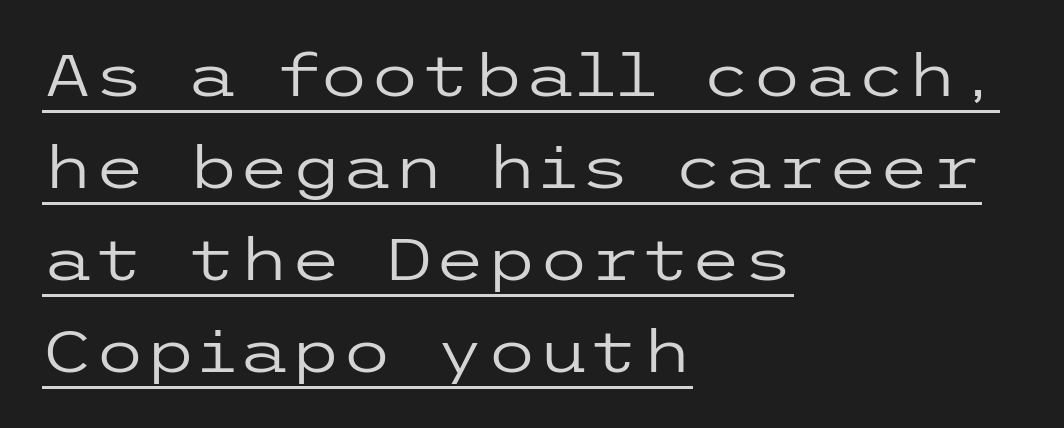
Q: Is the text bold? A: No.
Q: Is the text italic (slanted)? A: No, it is upright.
Q: Is the typeface a serif or a sans-serif typeface? A: Sans-serif.
Q: Is the text underlined? A: Yes.
Q: How is the paragraph aligned? A: Left-aligned.
Q: Is the spacing between letters normal or unusually wide? A: Normal.
Q: Is the spacing between lines tight, normal or loose? A: Normal.
Q: Width (condensed, normal, or wide)? A: Wide.
Q: Stroke contrast? A: Low.
Q: x-height? A: Medium.
